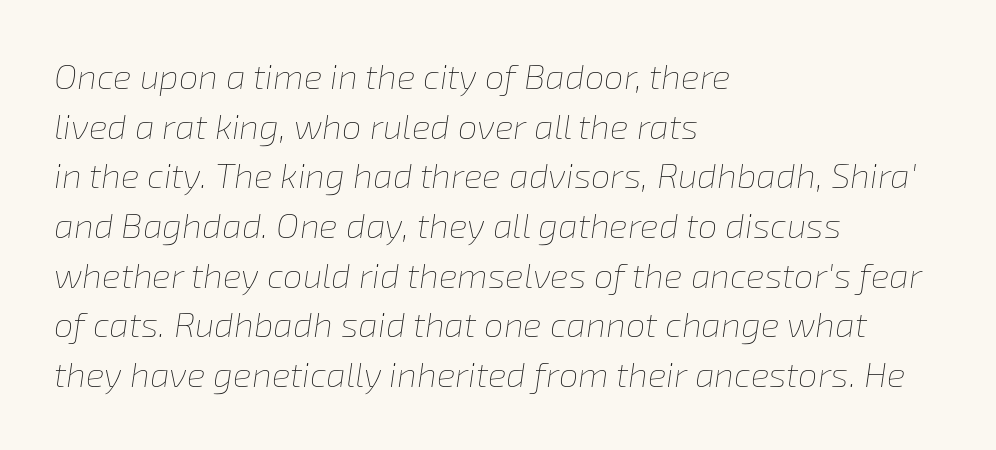
{"italic": "yes", "lean": "right", "slant_degrees": 8, "bold": "no", "weight": "thin", "width": "normal", "stroke_contrast": "low", "x_height": "medium", "monospaced": "no", "underline": "no", "align": "left", "line_spacing": "normal", "line_spacing_ratio": 1.42, "letter_spacing": "normal", "letter_spacing_em": 0.0, "glyph_px": 35}
